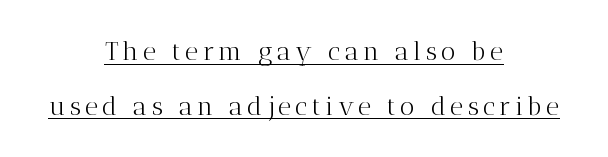
Q: Is the text bold? A: No.
Q: Is the text italic (slanted)? A: No, it is upright.
Q: Is the text underlined? A: Yes.
Q: How is the paragraph aligned? A: Centered.
Q: Is the spacing between lines tight, normal or loose? A: Loose.
